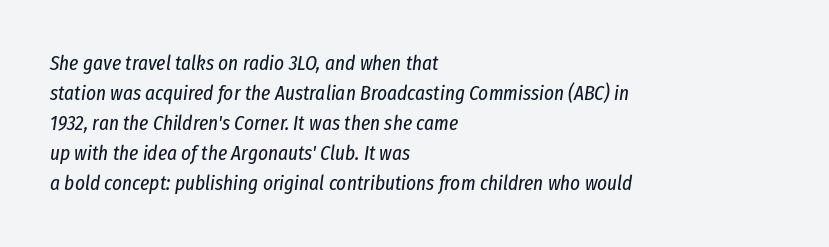
The image shows 21 px text type, italic (leaning right); set left-aligned, normal line spacing (1.43x), normal letter spacing, not underlined.
